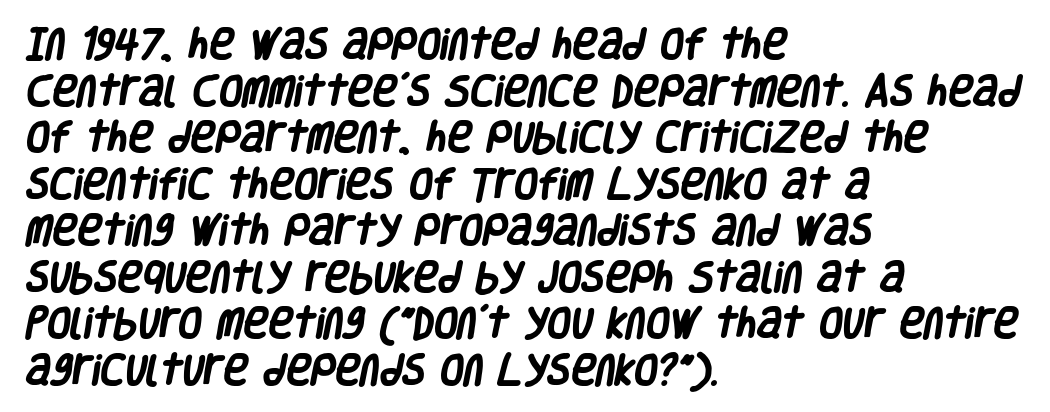
{"serif": "no", "bold": "yes", "weight": "heavy", "width": "condensed", "stroke_contrast": "low", "x_height": "large", "monospaced": "no", "underline": "no", "align": "left", "line_spacing": "normal", "line_spacing_ratio": 1.37, "letter_spacing": "normal", "letter_spacing_em": 0.0, "glyph_px": 34}
